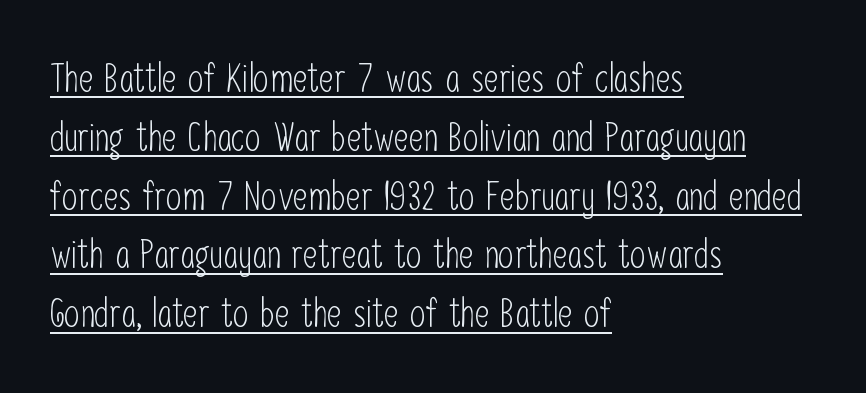
The image shows 40 px light, condensed sans-serif type, upright; set left-aligned, normal line spacing (1.47x), normal letter spacing, underlined; low stroke contrast and a medium x-height.
